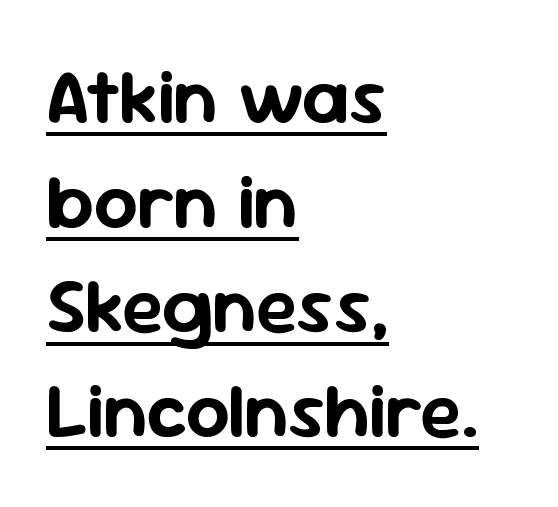
Does the type have serifs? No, each stem ends abruptly. The setting favours the left margin, as ordinary paragraphs usually do. Compared with typical body copy, the letter spacing here is the same. The letters advance in unequal steps, a hallmark of proportional type. When letters stand straight like this, we call the style roman or upright. Regular leading.
